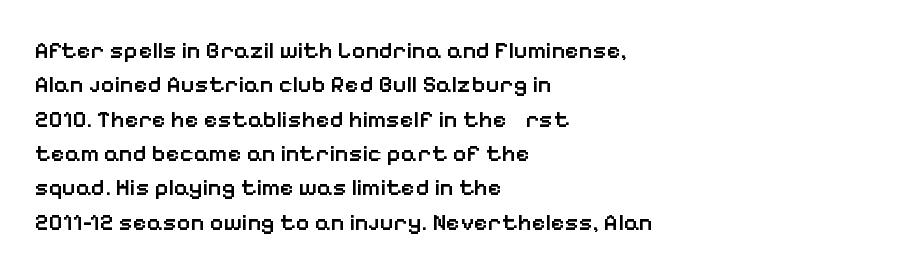
The image shows 24 px text type, upright; set left-aligned, normal line spacing (1.43x), normal letter spacing, not underlined.
